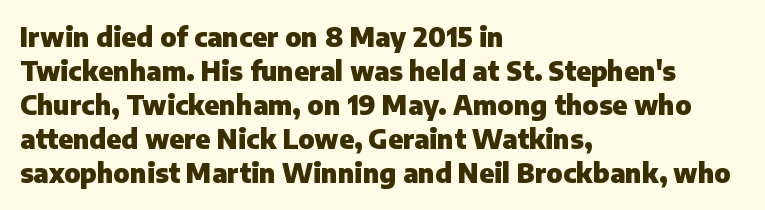
{"italic": "no", "bold": "yes", "underline": "no", "align": "left", "line_spacing": "normal", "line_spacing_ratio": 1.31, "letter_spacing": "normal", "letter_spacing_em": 0.0, "glyph_px": 26}
